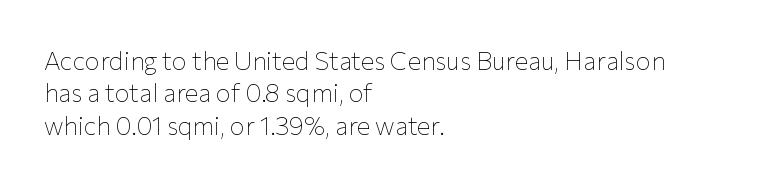
The words here are not underlined. Whoever set this chose a conventional vertical rhythm. Honestly, the letter spacing is just normal — you wouldn't notice it. Tall strokes in this sample are plumb rather than angled. Compared with a centered layout, this one pins lines to the left instead. The weight tops out at a normal text grade.
